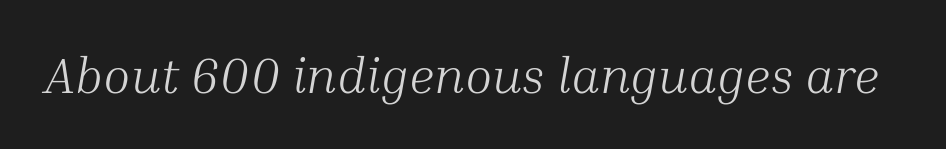
{"serif": "yes", "italic": "yes", "lean": "right", "slant_degrees": 10, "bold": "no", "weight": "light", "width": "normal", "stroke_contrast": "medium", "x_height": "medium", "monospaced": "no", "underline": "no", "letter_spacing": "normal", "letter_spacing_em": 0.0, "glyph_px": 50}
